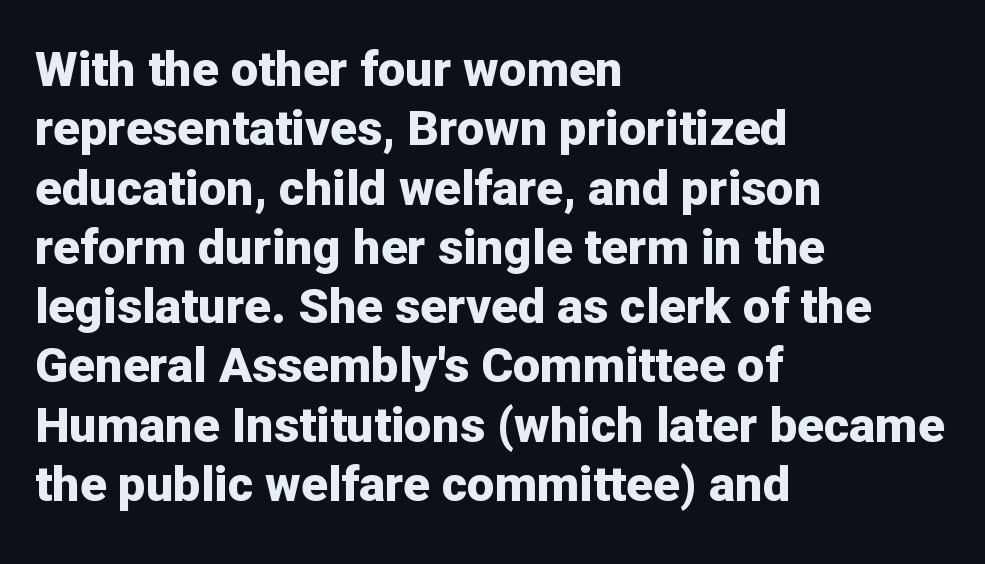
{"serif": "no", "italic": "no", "bold": "yes", "weight": "bold", "width": "normal", "stroke_contrast": "low", "x_height": "medium", "monospaced": "no", "underline": "no", "align": "left", "line_spacing_ratio": 1.21, "letter_spacing": "normal", "letter_spacing_em": 0.0, "glyph_px": 49}
